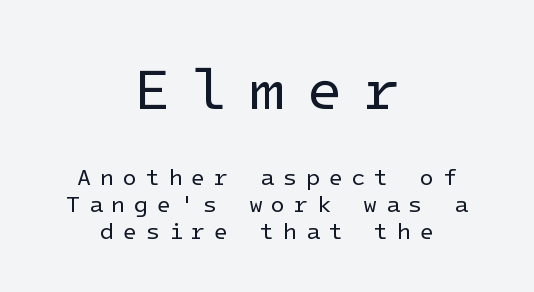
Underlining? Definitely not there. Look at the glyph heights: the upper group is clearly the bigger setting. Weight: regular or lighter. The type family on display is of the sans-serif kind.
